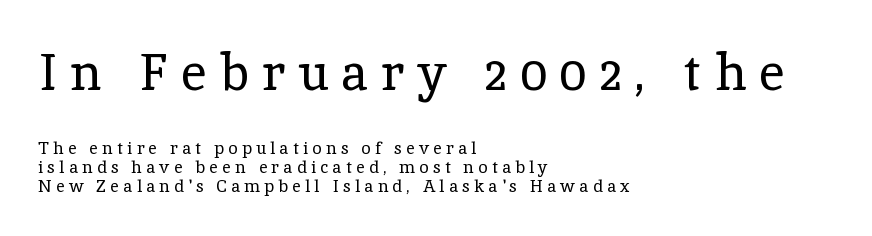
The image shows 51 px regular-weight serif type, upright; set left-aligned, tight line spacing (1.12x), unusually wide letter spacing (+0.25 em), not underlined; the first (top) block is 3.0x larger; a medium x-height.
